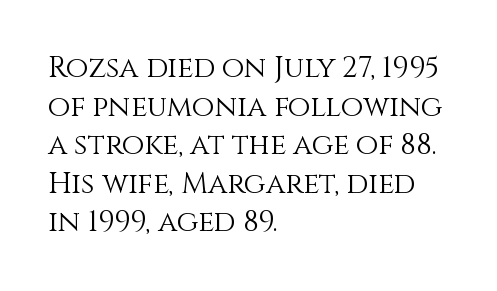
The image shows 29 px light type, upright; set left-aligned, normal line spacing (1.33x), normal letter spacing, not underlined; medium stroke contrast and a large x-height.
